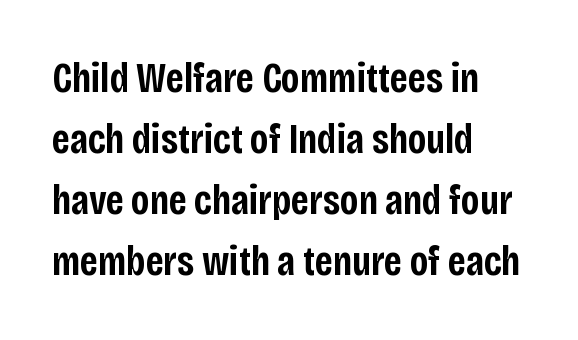
Looks like regular typesetting: each glyph gets only the width it needs. Is the letter spacing exaggerated? No — it looks like the ordinary default. Font category for this specimen: sans-serif. Weight check: semibold — heavier than regular, not quite bold. The vertical gap from one line to the next is medium. Plain, unruled lines of type.
